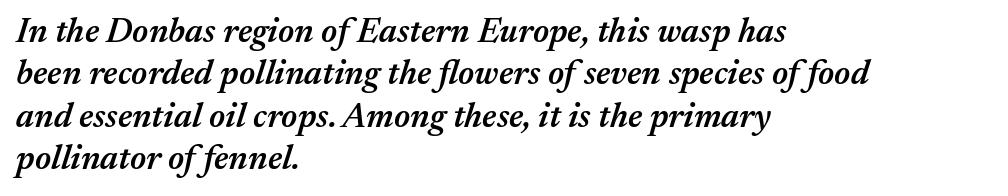
{"italic": "yes", "lean": "right", "slant_degrees": 17, "bold": "semi", "weight": "semibold", "width": "normal", "stroke_contrast": "medium", "x_height": "medium", "monospaced": "no", "underline": "no", "align": "left", "line_spacing_ratio": 1.21, "letter_spacing": "normal", "letter_spacing_em": 0.0, "glyph_px": 35}
